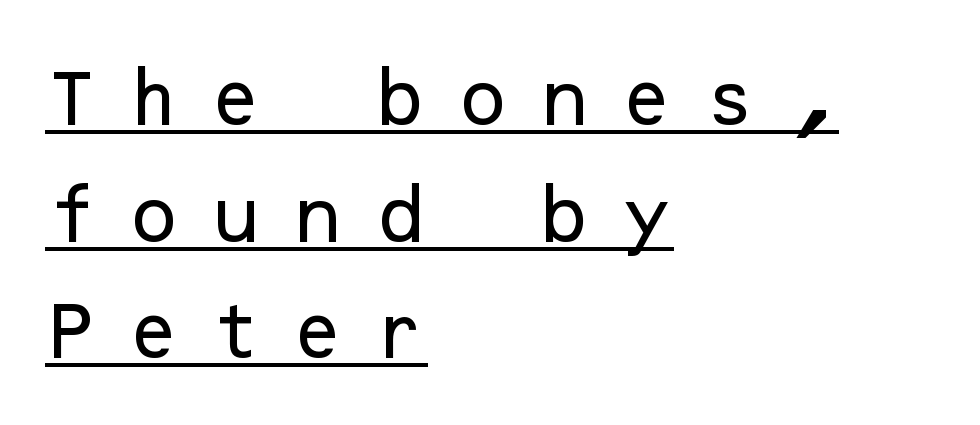
Q: Is the text italic (slanted)? A: No, it is upright.
Q: Is the typeface a serif or a sans-serif typeface? A: Sans-serif.
Q: Is the text underlined? A: Yes.
Q: How is the paragraph aligned? A: Left-aligned.
Q: Is the spacing between letters normal or unusually wide? A: Unusually wide.
Q: Width (condensed, normal, or wide)? A: Normal.
Q: Stroke contrast? A: Low.
Q: x-height? A: Medium.
